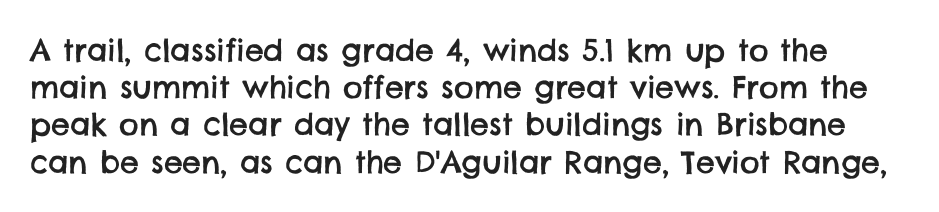
{"serif": "no", "width": "normal", "stroke_contrast": "low", "x_height": "large", "monospaced": "no", "underline": "no", "line_spacing_ratio": 1.24, "letter_spacing": "normal", "letter_spacing_em": 0.0, "glyph_px": 30}
